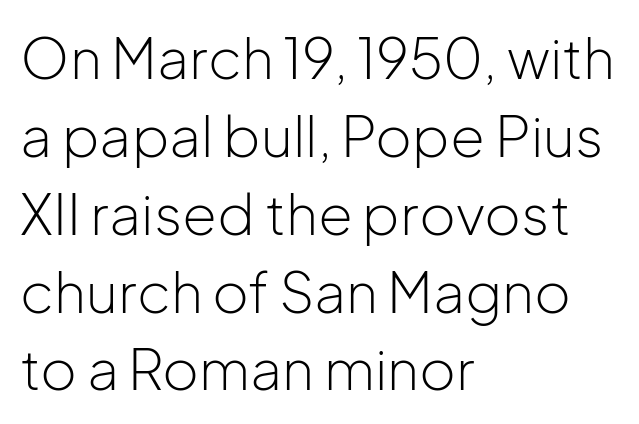
Q: Is the text bold? A: No.
Q: Is the text italic (slanted)? A: No, it is upright.
Q: Is the typeface a serif or a sans-serif typeface? A: Sans-serif.
Q: Is the text underlined? A: No.
Q: How is the paragraph aligned? A: Left-aligned.
Q: Is the spacing between letters normal or unusually wide? A: Normal.
Q: Is the spacing between lines tight, normal or loose? A: Normal.
Q: Width (condensed, normal, or wide)? A: Normal.
Q: Stroke contrast? A: Low.
Q: x-height? A: Medium.
Q: Monospaced? A: No.
